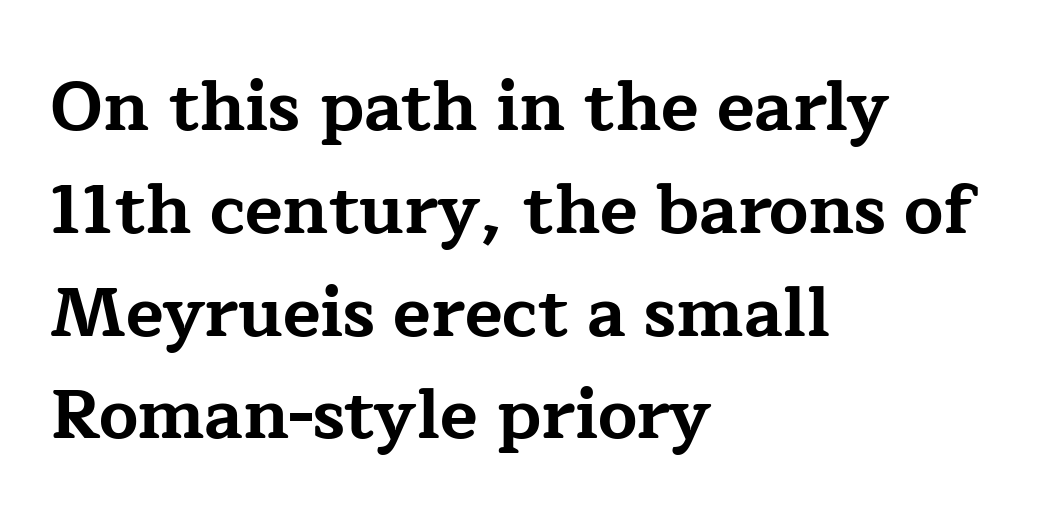
Q: Is the text bold? A: Yes.
Q: Is the text italic (slanted)? A: No, it is upright.
Q: Is the typeface a serif or a sans-serif typeface? A: Serif.
Q: Is the text underlined? A: No.
Q: How is the paragraph aligned? A: Left-aligned.
Q: Is the spacing between letters normal or unusually wide? A: Normal.
Q: Is the spacing between lines tight, normal or loose? A: Normal.
Q: Width (condensed, normal, or wide)? A: Wide.
Q: Stroke contrast? A: Low.
Q: x-height? A: Medium.
Q: Monospaced? A: No.
